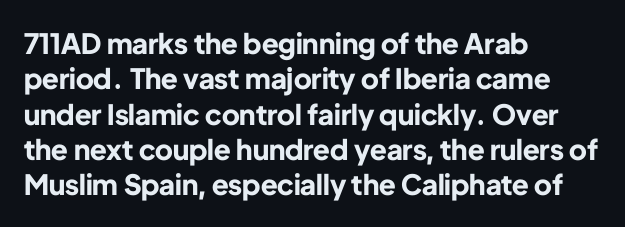
Q: Is the text bold? A: Yes.
Q: Is the text italic (slanted)? A: No, it is upright.
Q: Is the typeface a serif or a sans-serif typeface? A: Sans-serif.
Q: Is the text underlined? A: No.
Q: How is the paragraph aligned? A: Left-aligned.
Q: Is the spacing between letters normal or unusually wide? A: Normal.
Q: Is the spacing between lines tight, normal or loose? A: Normal.
Q: Width (condensed, normal, or wide)? A: Normal.
Q: Stroke contrast? A: Low.
Q: x-height? A: Medium.
Q: Monospaced? A: No.
